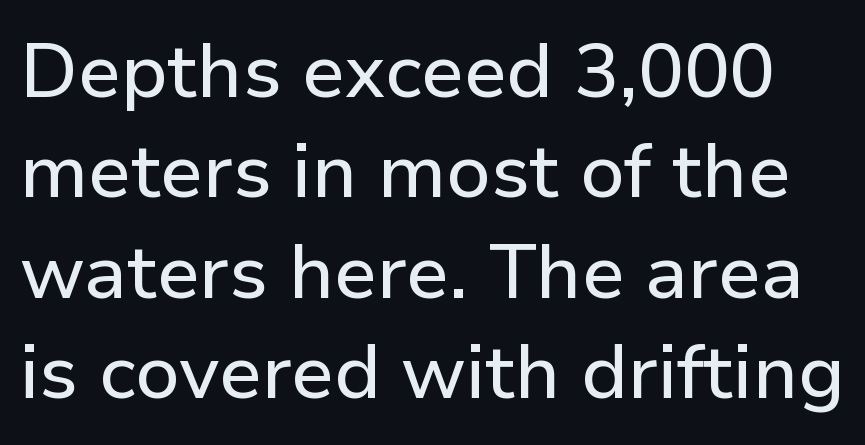
The image shows 76 px sans-serif type, upright; set normal line spacing (1.32x), normal letter spacing, not underlined; low stroke contrast and a medium x-height.
